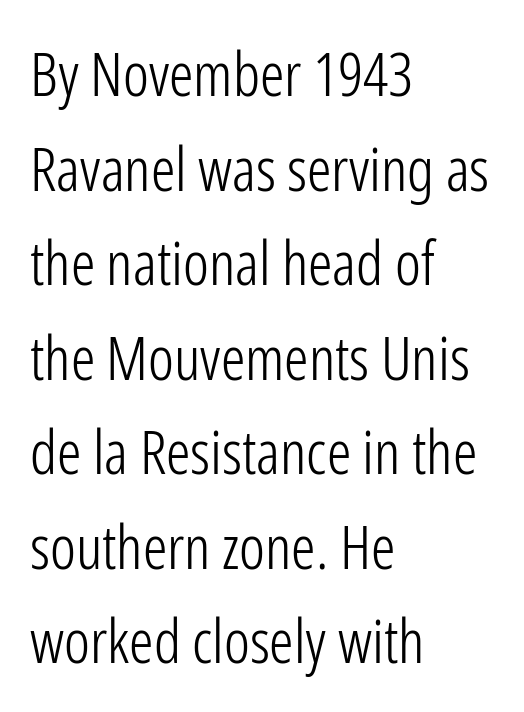
Horizontal bands of white between lines are of average thickness. The letters stand straight up with perfectly vertical stems. Proportional: the letters do not fall into vertical columns. The cut favours lightness, reaching ordinary text weight at its darkest. Words float on clear page, feet unadorned.
